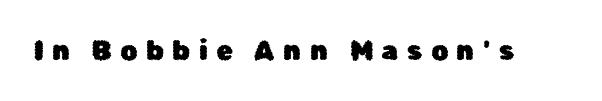
Q: Is the text italic (slanted)? A: No, it is upright.
Q: Is the text underlined? A: No.
Q: Is the spacing between letters normal or unusually wide? A: Unusually wide.
